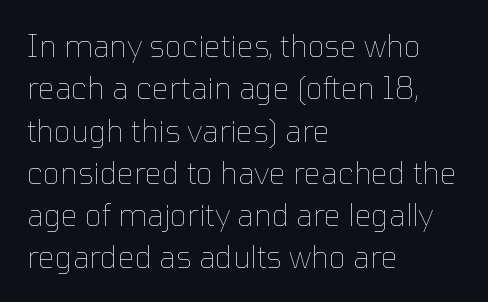
This reads as an unemphasized weight, regular at the heaviest. The passage shown stacks its lines at a standard gap. In CSS terms this would be text-align: left. Nobody touched the tracking dial on this one. Anything drawn beneath the words? Only blank space. Do the characters align in a grid? No, the font is proportional.
